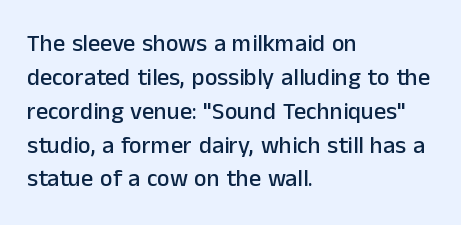
The image shows 24 px text type, upright; set left-aligned, normal line spacing (1.41x), normal letter spacing, not underlined.
